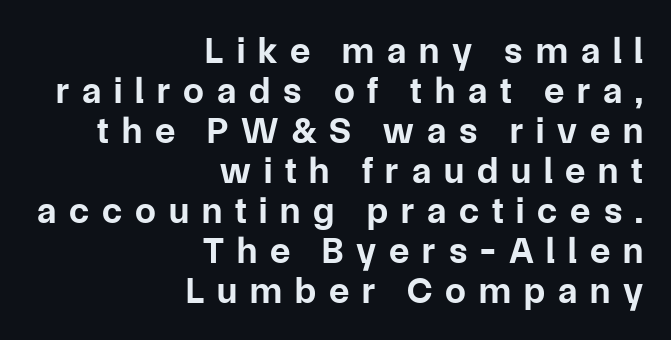
Q: Is the text bold? A: Yes.
Q: Is the text italic (slanted)? A: No, it is upright.
Q: Is the typeface a serif or a sans-serif typeface? A: Sans-serif.
Q: Is the text underlined? A: No.
Q: How is the paragraph aligned? A: Right-aligned.
Q: Is the spacing between letters normal or unusually wide? A: Unusually wide.
Q: Is the spacing between lines tight, normal or loose? A: Tight.
Q: Width (condensed, normal, or wide)? A: Normal.
Q: Stroke contrast? A: Low.
Q: x-height? A: Medium.
Q: Monospaced? A: No.
